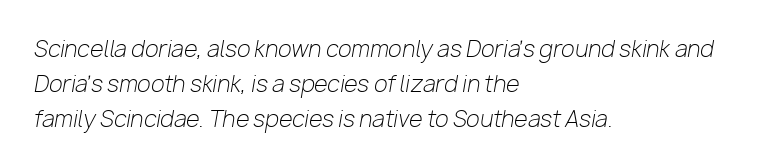
Q: Is the text bold? A: No.
Q: Is the text italic (slanted)? A: Yes, it leans right by about 10 degrees.
Q: Is the text underlined? A: No.
Q: How is the paragraph aligned? A: Left-aligned.
Q: Is the spacing between letters normal or unusually wide? A: Normal.
Q: Is the spacing between lines tight, normal or loose? A: Normal.
